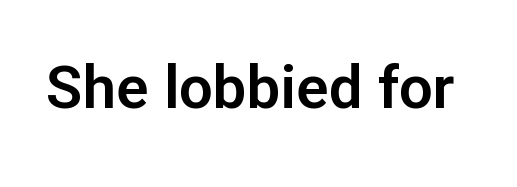
The image shows 60 px sans-serif type, upright; set normal letter spacing, not underlined; low stroke contrast and a medium x-height.
